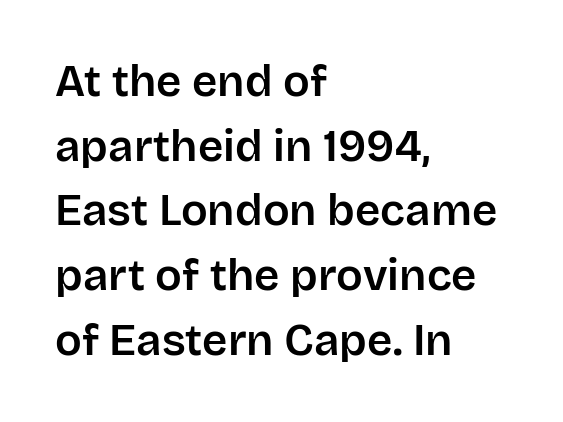
{"serif": "no", "italic": "no", "width": "normal", "stroke_contrast": "low", "x_height": "large", "monospaced": "no", "underline": "no", "align": "left", "line_spacing": "normal", "line_spacing_ratio": 1.47, "letter_spacing": "normal", "letter_spacing_em": 0.0, "glyph_px": 44}
